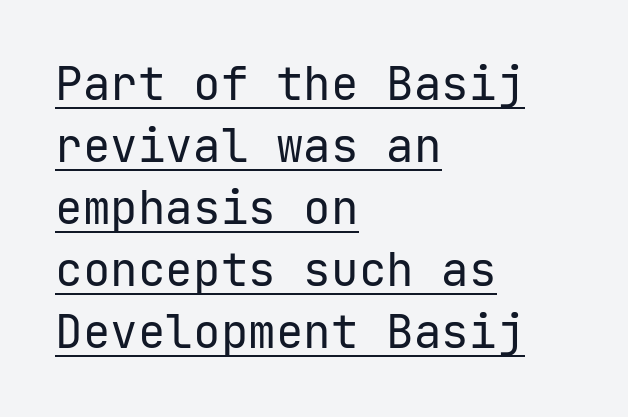
Each word holds together tightly as a unit, with standard inter-letter gaps. The text block is weighted toward the left margin, trailing off unevenly rightward. The space between consecutive lines is moderate. A rule runs beneath these lines of type. Do the letters lean? They stand straight.
